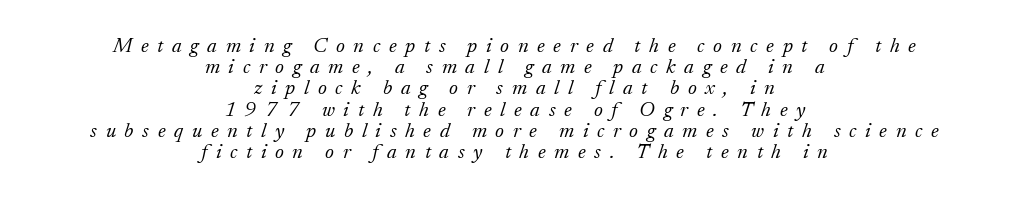
The letterforms sit at book weight or below. Is the block centered? Yes — each line is placed symmetrically about the middle. Baseline-to-baseline distance is barely more than the letter height. Notice how the stems are inclined rather than vertical — that's the hallmark of italics.
